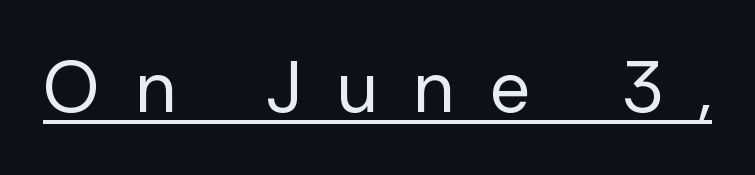
Q: Is the text bold? A: No.
Q: Is the text italic (slanted)? A: No, it is upright.
Q: Is the typeface a serif or a sans-serif typeface? A: Sans-serif.
Q: Is the text underlined? A: Yes.
Q: Is the spacing between letters normal or unusually wide? A: Unusually wide.
Q: Width (condensed, normal, or wide)? A: Normal.
Q: Stroke contrast? A: Low.
Q: x-height? A: Medium.
Q: Monospaced? A: No.
